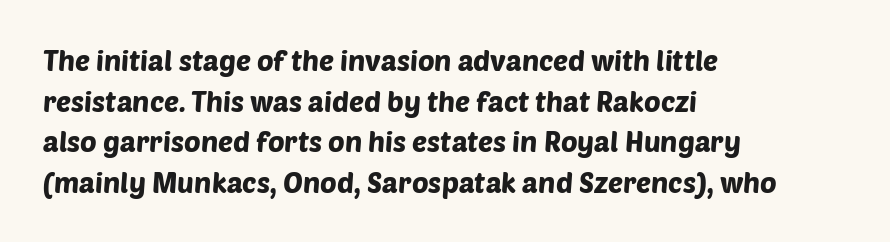
Q: Is the typeface a serif or a sans-serif typeface? A: Sans-serif.
Q: Is the text underlined? A: No.
Q: How is the paragraph aligned? A: Left-aligned.
Q: Is the spacing between letters normal or unusually wide? A: Normal.
Q: Is the spacing between lines tight, normal or loose? A: Normal.
Q: Width (condensed, normal, or wide)? A: Normal.
Q: Stroke contrast? A: Low.
Q: x-height? A: Large.
Q: Monospaced? A: No.
